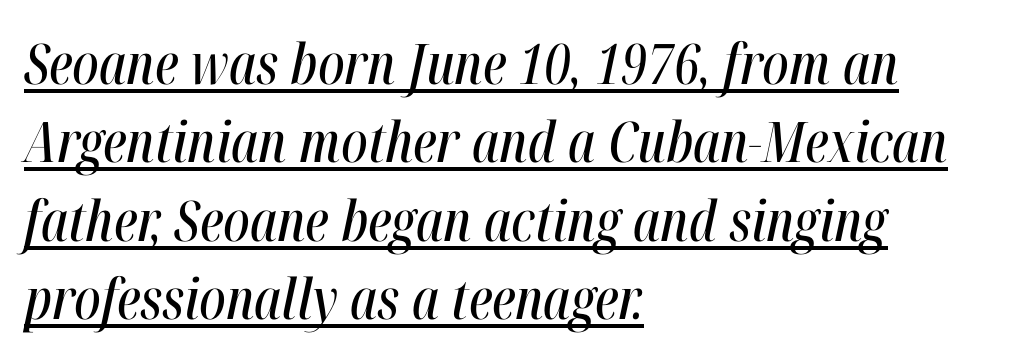
The image shows 56 px condensed type, italic (leaning right); set left-aligned, normal line spacing (1.4x), normal letter spacing, underlined; high stroke contrast and a medium x-height.
